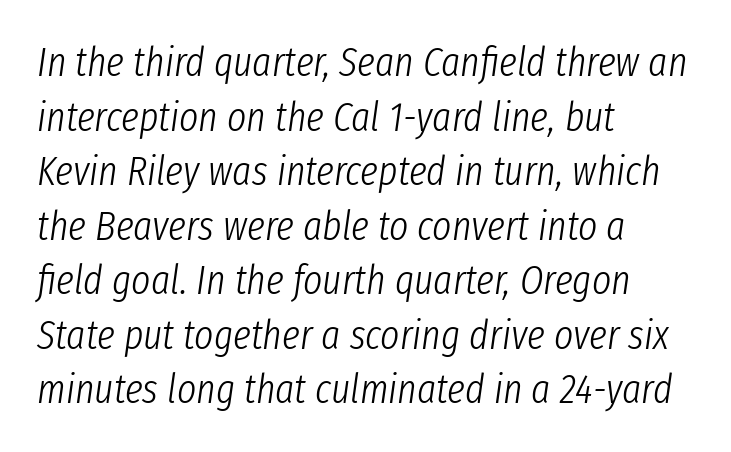
{"italic": "yes", "lean": "right", "slant_degrees": 8, "bold": "no", "weight": "light", "width": "condensed", "stroke_contrast": "low", "x_height": "medium", "monospaced": "no", "underline": "no", "align": "left", "line_spacing": "normal", "line_spacing_ratio": 1.33, "letter_spacing": "normal", "letter_spacing_em": 0.0, "glyph_px": 41}
